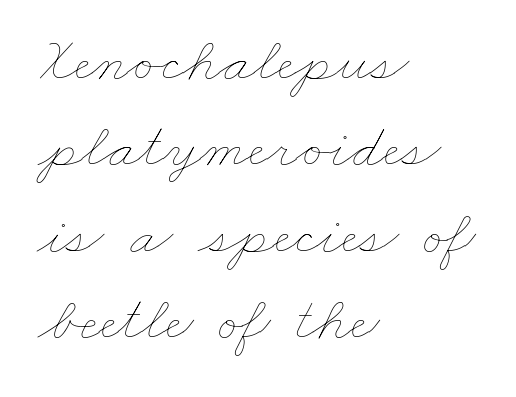
This block has exactly the height ordinary leading produces. Tracking here is standard; glyphs follow each other at the usual distance. A classic flush-left, rag-right setting is used for this passage. No letter is thick-stroked: the sample isn't bold. The string is rendered with underlining switched off. Proportional: the letters do not fall into vertical columns.
